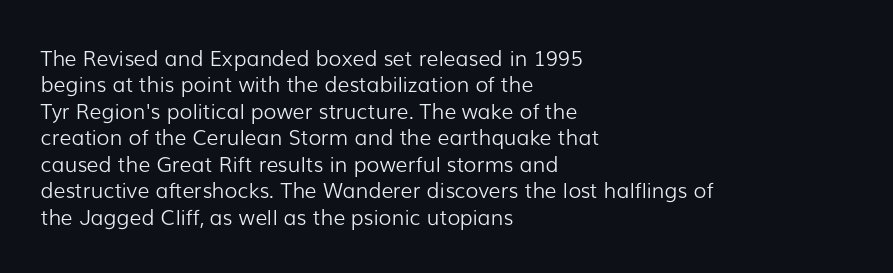
The image shows 21 px text type, upright; set left-aligned, normal line spacing (1.26x), normal letter spacing, not underlined.
